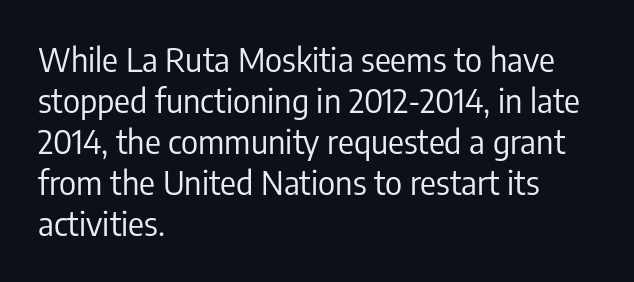
The image shows 33 px regular-weight, condensed sans-serif type, upright; set left-aligned, line spacing 1.24x, normal letter spacing, not underlined; low stroke contrast and a medium x-height.
